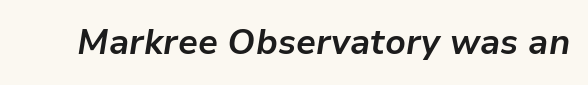
{"italic": "yes", "lean": "right", "slant_degrees": 9, "bold": "yes", "weight": "bold", "width": "normal", "stroke_contrast": "low", "x_height": "medium", "monospaced": "no", "underline": "no", "letter_spacing": "normal", "letter_spacing_em": 0.0, "glyph_px": 35}
